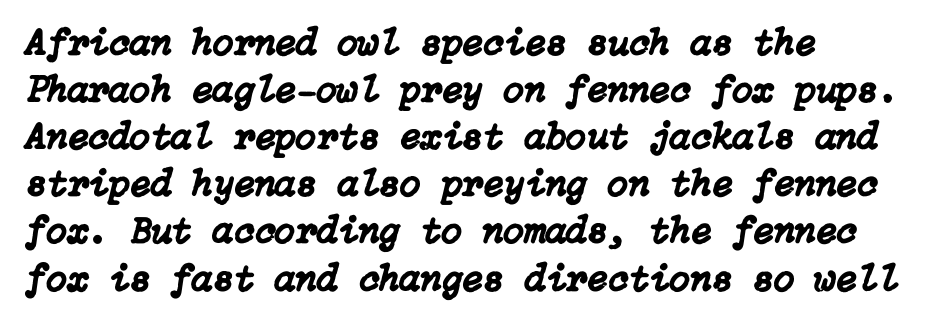
The image shows 38 px text type, italic (leaning right); set left-aligned, line spacing 1.24x, normal letter spacing, not underlined; low stroke contrast and a medium x-height.
